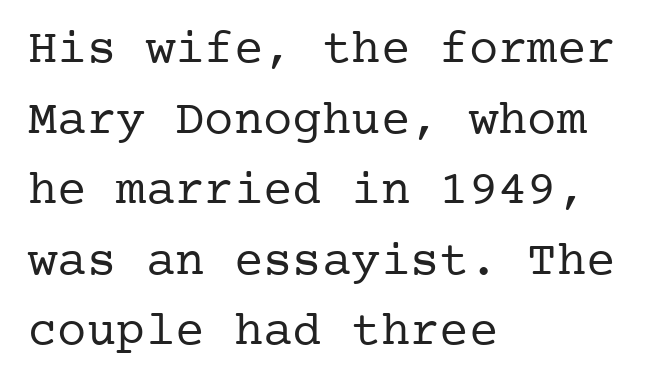
{"serif": "yes", "italic": "no", "bold": "no", "weight": "regular", "width": "normal", "stroke_contrast": "low", "x_height": "medium", "underline": "no", "align": "left", "line_spacing": "normal", "line_spacing_ratio": 1.44, "letter_spacing": "normal", "letter_spacing_em": 0.0, "glyph_px": 49}
